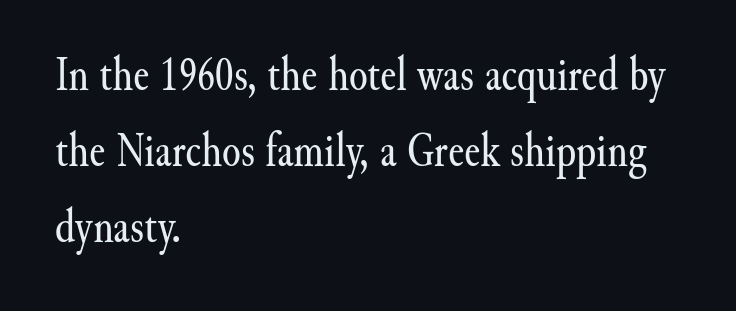
The image shows 48 px regular-weight serif type, upright; set left-aligned, normal line spacing (1.58x), normal letter spacing, not underlined; medium stroke contrast and a small x-height.
